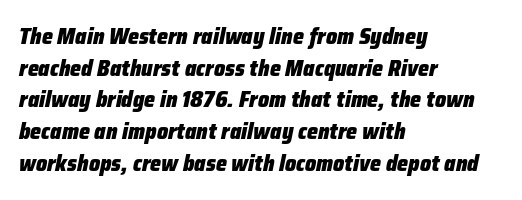
Q: Is the text bold? A: Yes.
Q: Is the text italic (slanted)? A: Yes, it leans right by about 12 degrees.
Q: Is the text underlined? A: No.
Q: How is the paragraph aligned? A: Left-aligned.
Q: Is the spacing between letters normal or unusually wide? A: Normal.
Q: Is the spacing between lines tight, normal or loose? A: Normal.
